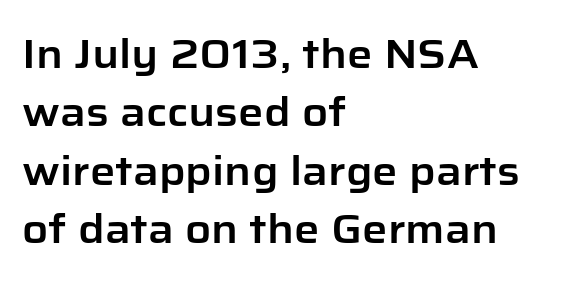
{"serif": "no", "italic": "no", "width": "normal", "stroke_contrast": "low", "x_height": "medium", "monospaced": "no", "underline": "no", "align": "left", "line_spacing": "normal", "line_spacing_ratio": 1.46, "letter_spacing": "normal", "letter_spacing_em": 0.0, "glyph_px": 40}
